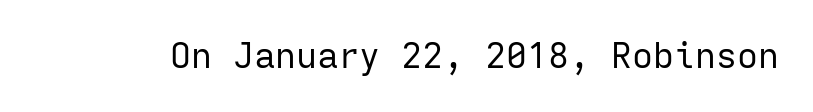
The image shows 35 px regular-weight sans-serif type, upright, monospaced; set normal letter spacing, not underlined; low stroke contrast and a medium x-height.
